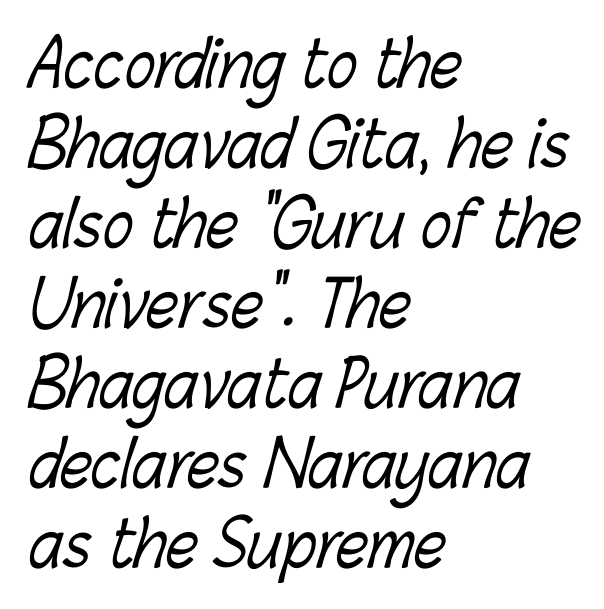
Leading: standard. One-word summary of the alignment: left. Do the characters align in a grid? No, the font is proportional. Letters have the restrained weight of plain body copy at most. You could call the tracking neutral — neither tight nor loose. The zone under the glyphs is completely vacant.
